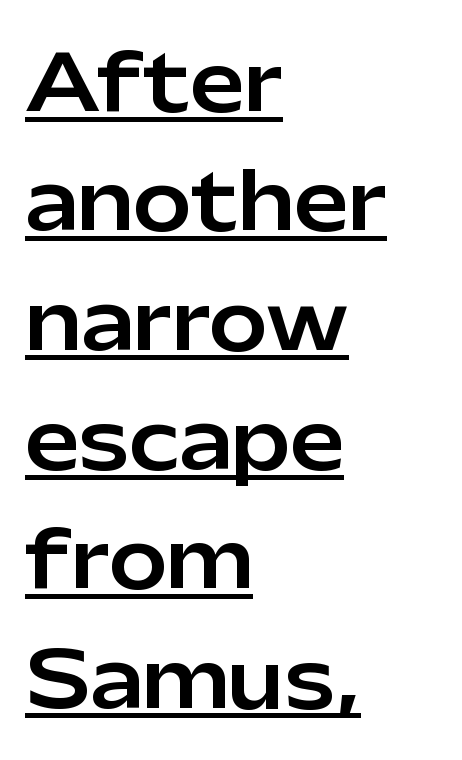
This sample uses a sans-serif face. The face used here is rendered with its standard letterfit. The rendered words wear a rule along their underside. Italic? Not at all — the glyphs are vertical. Summary of vertical rhythm: regular, with standard interline spacing.
